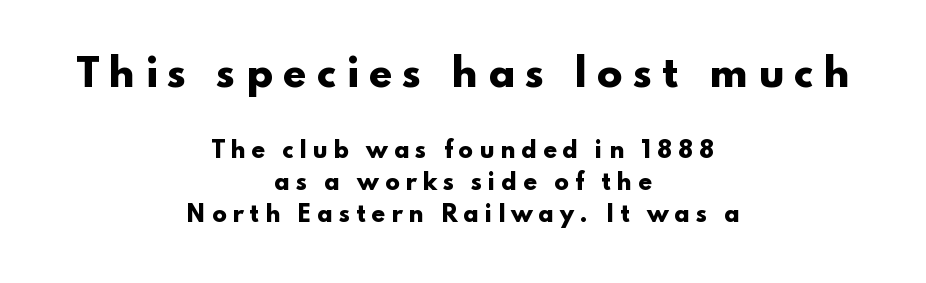
{"serif": "no", "italic": "no", "bold": "yes", "weight": "heavy", "width": "wide", "stroke_contrast": "low", "x_height": "small", "monospaced": "no", "underline": "no", "align": "center", "line_spacing": "normal", "line_spacing_ratio": 1.45, "letter_spacing": "wide", "letter_spacing_em": 0.25, "larger_block": "first", "size_ratio": 1.73, "glyph_px": 38}
